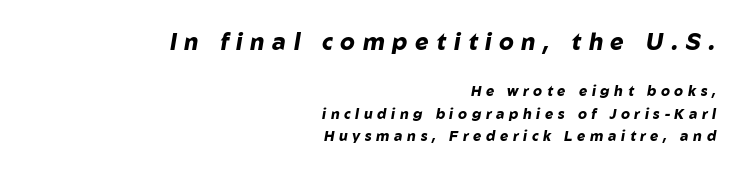
Block one is the big one; block two sits smaller underneath. The lines sit at an ordinary, default distance from one another. If you drew a line through each stem, it would be angled. No word sits above an underline.
